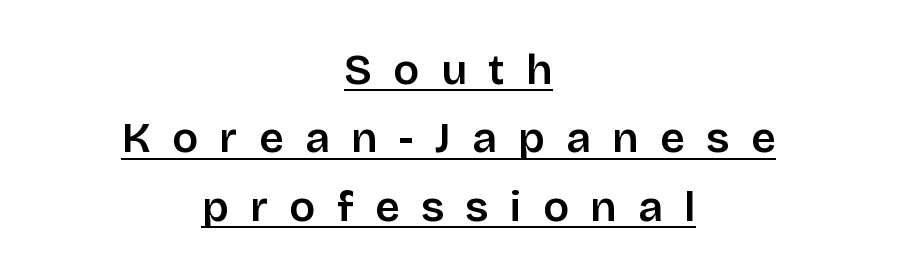
The specimen reads as upright at a glance. Quick note: underline on. Is this a sans? Yes — the strokes have no serifs. Notice how descenders clear the ascenders below comfortably — that's standard leading.
